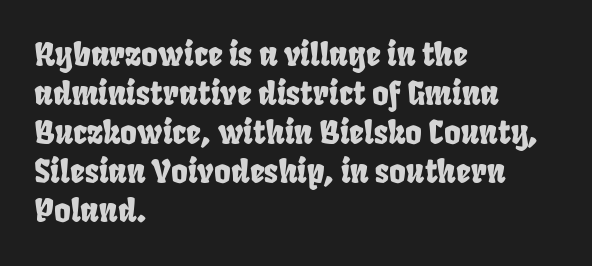
Q: Is the typeface a serif or a sans-serif typeface? A: Sans-serif.
Q: Is the text underlined? A: No.
Q: How is the paragraph aligned? A: Left-aligned.
Q: Is the spacing between letters normal or unusually wide? A: Normal.
Q: Width (condensed, normal, or wide)? A: Condensed.
Q: Stroke contrast? A: Low.
Q: x-height? A: Large.
Q: Monospaced? A: No.
